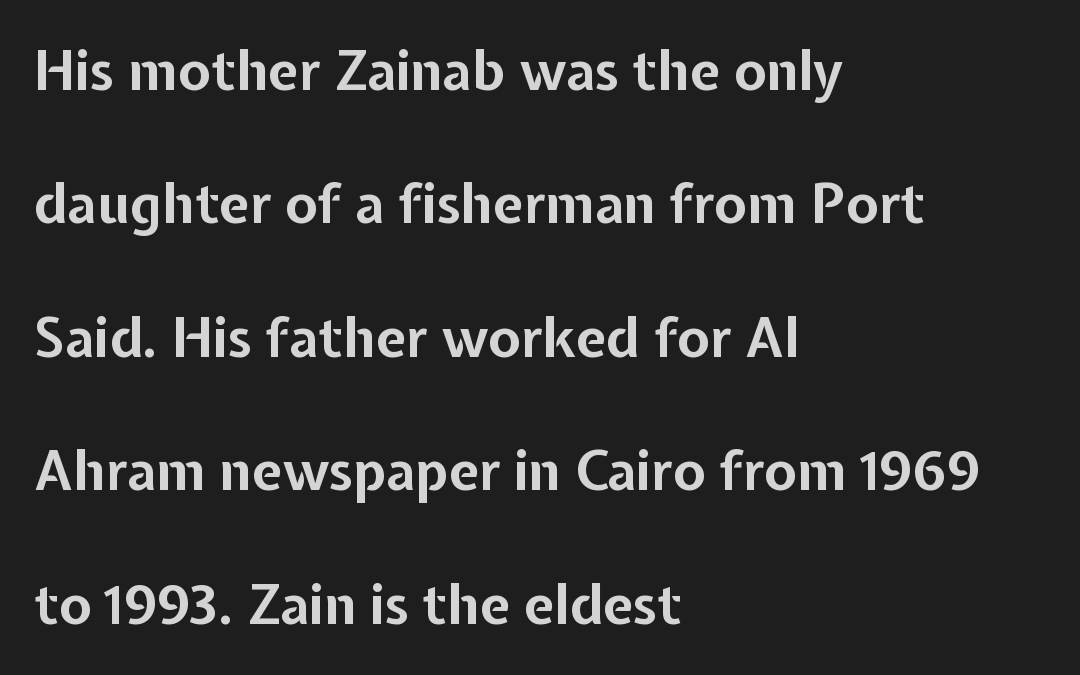
The face used here is rendered with its standard letterfit. Descenders hang freely into open space. Is this a fixed-width face? No — the glyphs have proportional, varying widths. Examine the stroke ends and you'll find no serifs.
